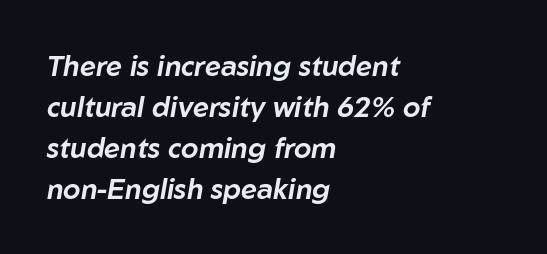
The passage shown leans; its letterforms are oblique. The letters advance in unequal steps, a hallmark of proportional type. Compared with a centered layout, this one pins lines to the left instead. Vertically, the passage feels balanced, rows spaced as you'd expect. No extra tracking has been applied to these lines. The strip under each line holds only bare page.
